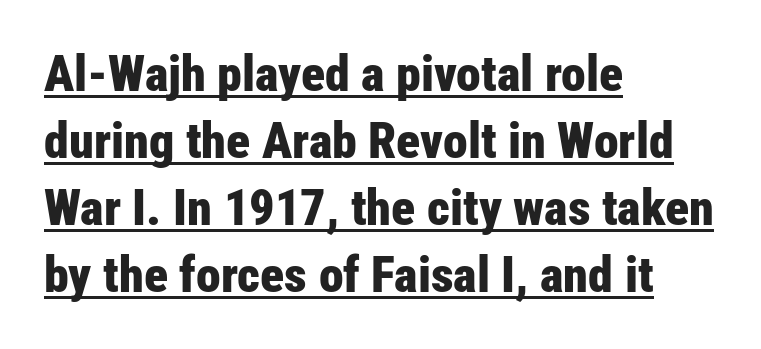
The image shows 50 px bold, condensed sans-serif type, upright; set left-aligned, normal line spacing (1.34x), normal letter spacing, underlined; low stroke contrast and a medium x-height.
